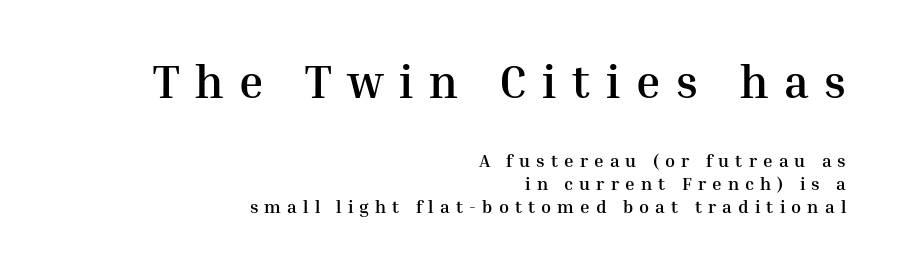
The image shows 46 px semibold serif type, upright; set right-aligned, normal line spacing (1.28x), unusually wide letter spacing (+0.34 em), not underlined; the first (top) block is 2.56x larger; medium stroke contrast and a medium x-height.
